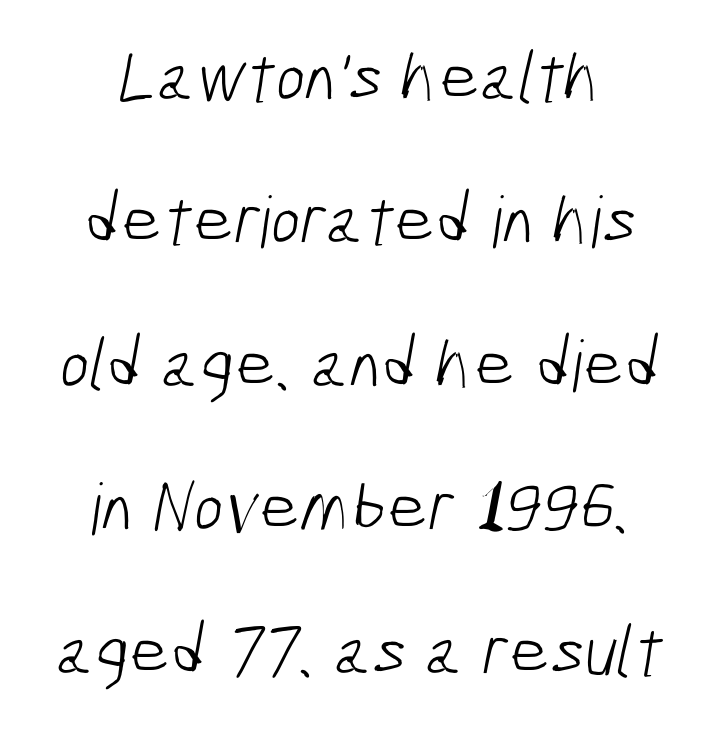
The image shows 71 px light, condensed sans-serif type; set loose line spacing (2.02x), normal letter spacing, not underlined; low stroke contrast and a medium x-height.
